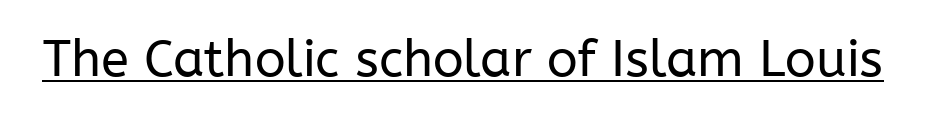
Q: Is the text bold? A: No.
Q: Is the text italic (slanted)? A: No, it is upright.
Q: Is the typeface a serif or a sans-serif typeface? A: Sans-serif.
Q: Is the text underlined? A: Yes.
Q: Is the spacing between letters normal or unusually wide? A: Normal.
Q: Width (condensed, normal, or wide)? A: Normal.
Q: Stroke contrast? A: Low.
Q: x-height? A: Medium.
Q: Monospaced? A: No.
